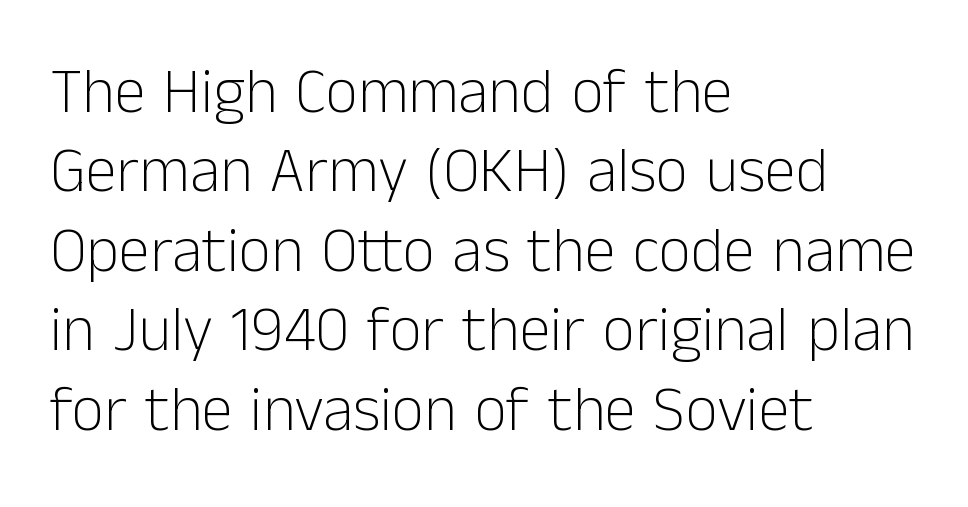
Q: Is the text bold? A: No.
Q: Is the text italic (slanted)? A: No, it is upright.
Q: Is the typeface a serif or a sans-serif typeface? A: Sans-serif.
Q: Is the text underlined? A: No.
Q: How is the paragraph aligned? A: Left-aligned.
Q: Is the spacing between letters normal or unusually wide? A: Normal.
Q: Is the spacing between lines tight, normal or loose? A: Normal.
Q: Width (condensed, normal, or wide)? A: Normal.
Q: Stroke contrast? A: Low.
Q: x-height? A: Medium.
Q: Monospaced? A: No.
